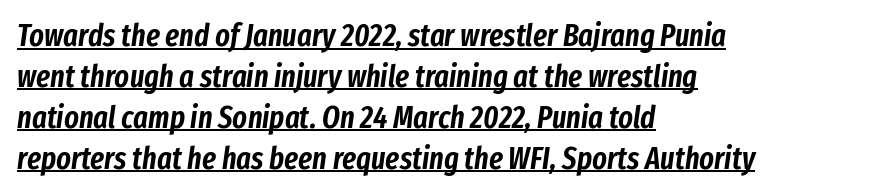
{"italic": "yes", "lean": "right", "slant_degrees": 8, "width": "condensed", "stroke_contrast": "low", "x_height": "medium", "monospaced": "no", "underline": "yes", "align": "left", "line_spacing": "normal", "line_spacing_ratio": 1.32, "letter_spacing": "normal", "letter_spacing_em": 0.0, "glyph_px": 31}
